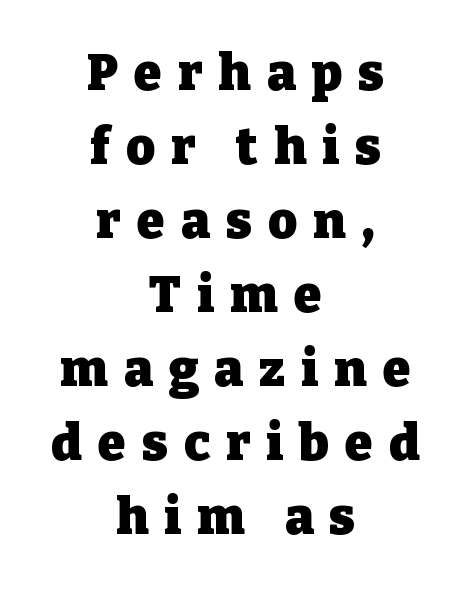
The image shows 50 px heavy serif type, upright; set centered, normal line spacing (1.48x), unusually wide letter spacing (+0.32 em), not underlined; low stroke contrast and a medium x-height.
